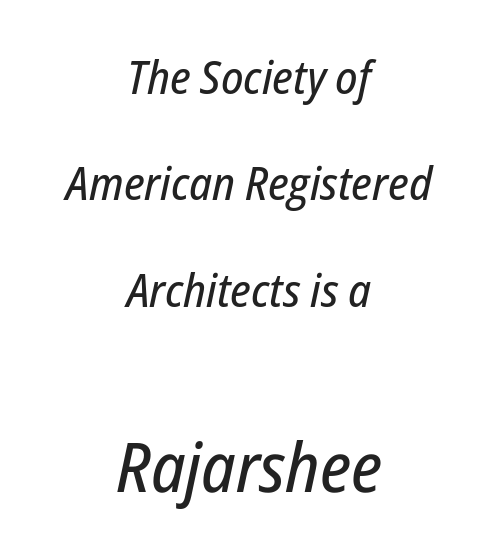
The image shows 69 px condensed type, italic (leaning right); set centered, loose line spacing (2.31x), normal letter spacing, not underlined; the second (bottom) block is 1.5x larger; low stroke contrast and a medium x-height.
